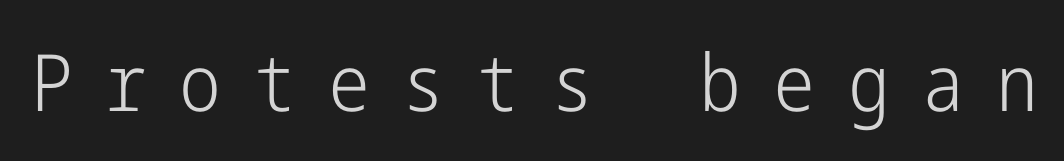
The space beneath each line is pristine and unruled. No chunkiness to these letters — they're not bold. The font's upright variant was chosen for this text. The text was rendered using a sans face with plain stroke endings. The gaps between neighbouring characters are conspicuously large.
